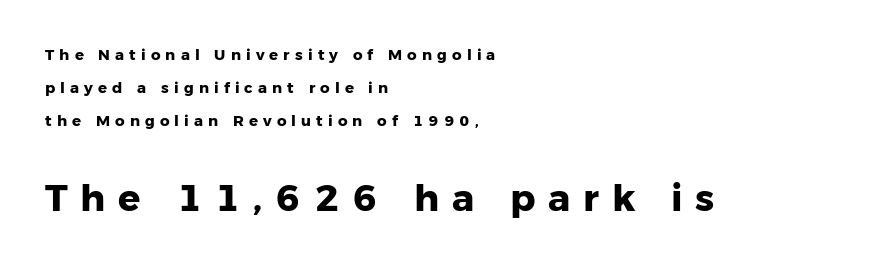
Q: Is the text bold? A: Yes.
Q: Is the text italic (slanted)? A: No, it is upright.
Q: Is the typeface a serif or a sans-serif typeface? A: Sans-serif.
Q: Is the text underlined? A: No.
Q: How is the paragraph aligned? A: Left-aligned.
Q: Is the spacing between letters normal or unusually wide? A: Unusually wide.
Q: Is the spacing between lines tight, normal or loose? A: Loose.
Q: Which block of text is set in a larger size, the first (top) or the second (bottom)? A: The second (bottom) one.
Q: Width (condensed, normal, or wide)? A: Normal.
Q: Stroke contrast? A: Low.
Q: x-height? A: Medium.
Q: Monospaced? A: No.
